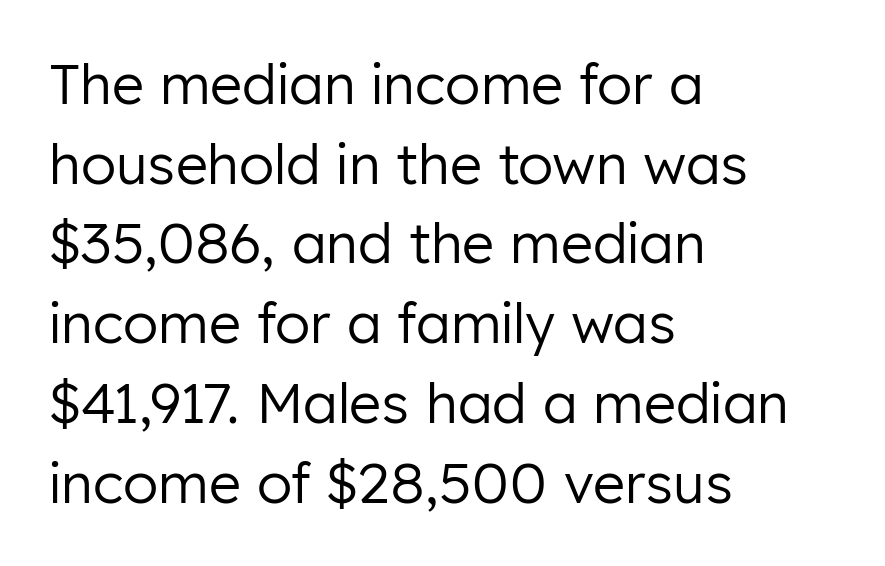
Q: Is the text bold? A: No.
Q: Is the text italic (slanted)? A: No, it is upright.
Q: Is the typeface a serif or a sans-serif typeface? A: Sans-serif.
Q: Is the text underlined? A: No.
Q: How is the paragraph aligned? A: Left-aligned.
Q: Is the spacing between letters normal or unusually wide? A: Normal.
Q: Is the spacing between lines tight, normal or loose? A: Normal.
Q: Width (condensed, normal, or wide)? A: Normal.
Q: Stroke contrast? A: Low.
Q: x-height? A: Medium.
Q: Monospaced? A: No.
